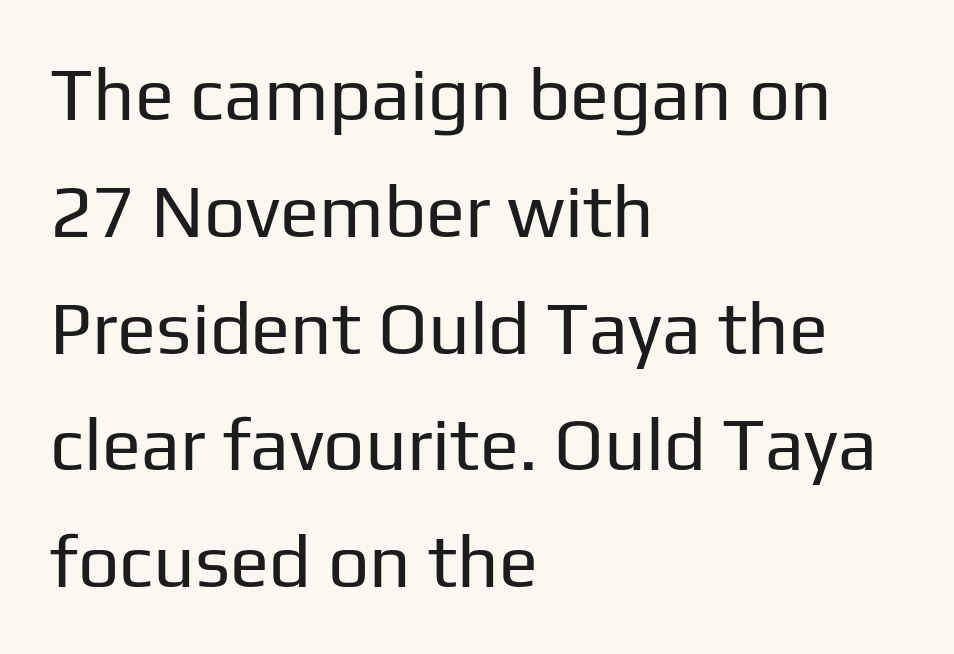
The image shows 73 px regular-weight sans-serif type, upright; set left-aligned, normal line spacing (1.6x), normal letter spacing, not underlined; low stroke contrast and a medium x-height.
